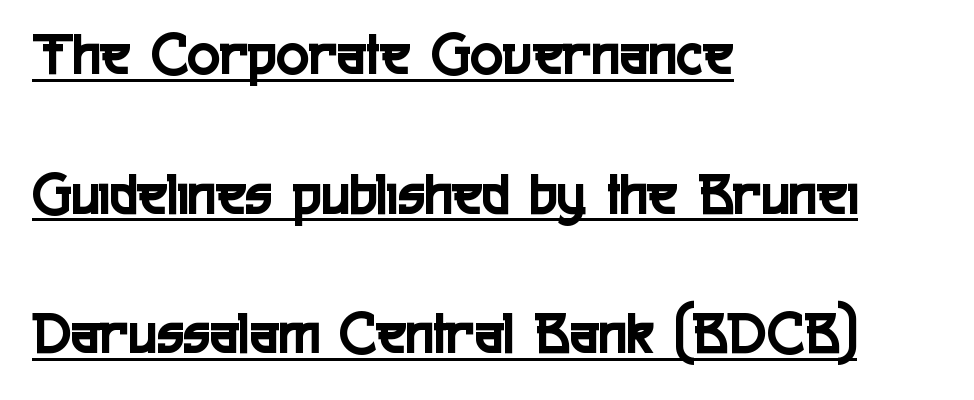
Q: Is the text italic (slanted)? A: No, it is upright.
Q: Is the typeface a serif or a sans-serif typeface? A: Sans-serif.
Q: Is the text underlined? A: Yes.
Q: How is the paragraph aligned? A: Left-aligned.
Q: Is the spacing between letters normal or unusually wide? A: Normal.
Q: Is the spacing between lines tight, normal or loose? A: Loose.
Q: Width (condensed, normal, or wide)? A: Condensed.
Q: x-height? A: Medium.
Q: Monospaced? A: No.
